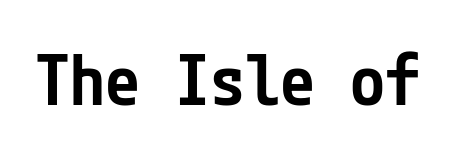
These lines were composed using upright roman letters. Nothing sits at the stroke ends, so this counts as sans-serif. Beneath every word, the page is bare. Short note: letters normally spaced. This is the in-between weight designers call semibold or demi.
